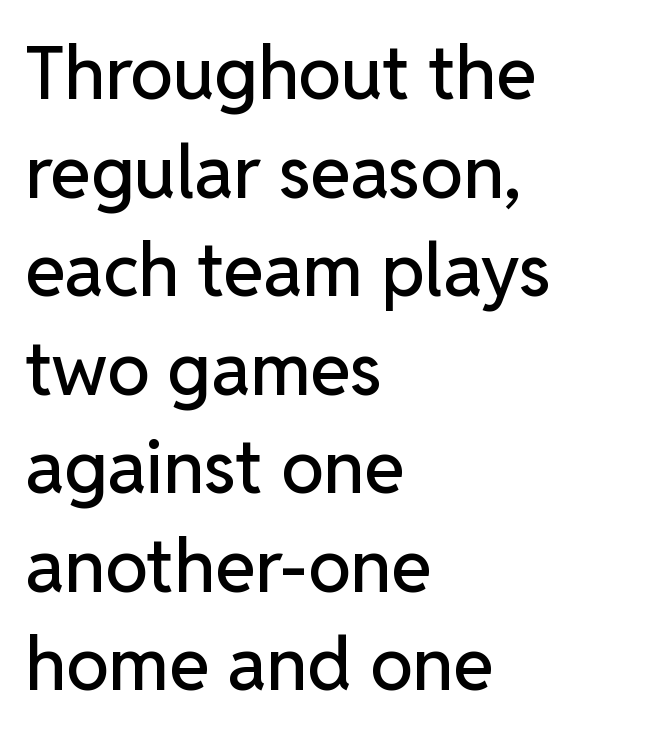
The image shows 73 px sans-serif type, upright; set left-aligned, normal line spacing (1.35x), normal letter spacing, not underlined; low stroke contrast and a medium x-height.
